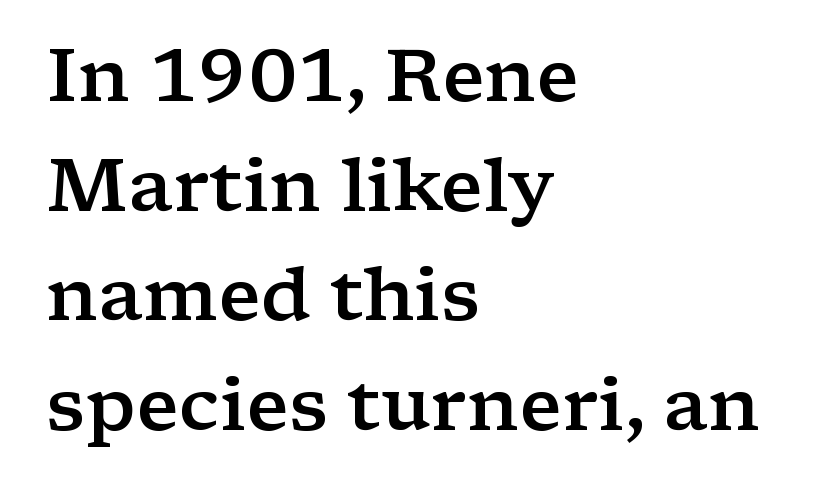
Only glyphs here, with clear space below each row. Line beginnings align vertically; line endings do not. These lines are composed in type with serifs. Caption: standard tracking, unaltered. Upright lettering throughout.
